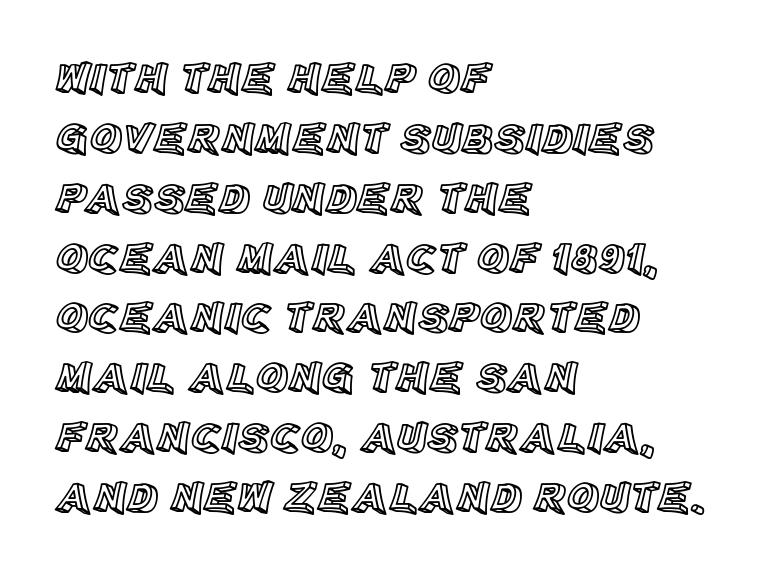
Q: Is the text italic (slanted)? A: Yes.
Q: Is the text underlined? A: No.
Q: How is the paragraph aligned? A: Left-aligned.
Q: Is the spacing between letters normal or unusually wide? A: Normal.
Q: Is the spacing between lines tight, normal or loose? A: Normal.
Q: Width (condensed, normal, or wide)? A: Normal.
Q: x-height? A: Large.
Q: Monospaced? A: No.
